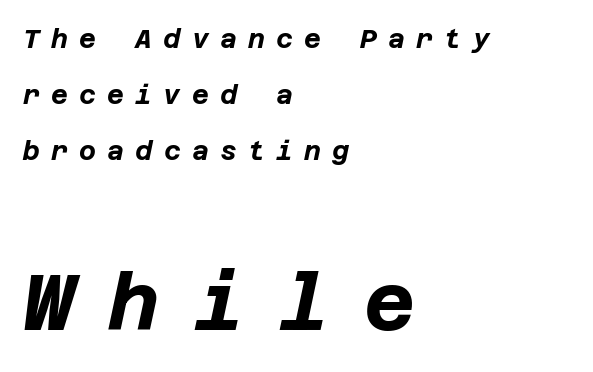
Q: Is the text bold? A: Yes.
Q: Is the text italic (slanted)? A: Yes, it leans right by about 12 degrees.
Q: Is the text underlined? A: No.
Q: How is the paragraph aligned? A: Left-aligned.
Q: Is the spacing between letters normal or unusually wide? A: Unusually wide.
Q: Is the spacing between lines tight, normal or loose? A: Loose.
Q: Which block of text is set in a larger size, the first (top) or the second (bottom)? A: The second (bottom) one.
Q: Width (condensed, normal, or wide)? A: Normal.
Q: Stroke contrast? A: Low.
Q: x-height? A: Large.
